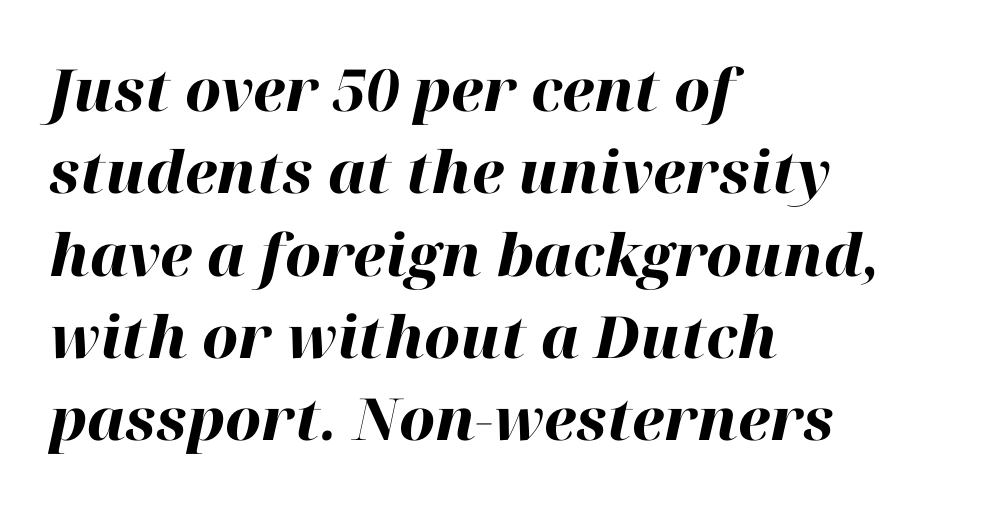
{"italic": "yes", "lean": "right", "slant_degrees": 12, "bold": "yes", "weight": "heavy", "width": "normal", "stroke_contrast": "high", "x_height": "medium", "monospaced": "no", "underline": "no", "align": "left", "line_spacing": "normal", "line_spacing_ratio": 1.42, "letter_spacing": "normal", "letter_spacing_em": 0.0, "glyph_px": 58}
